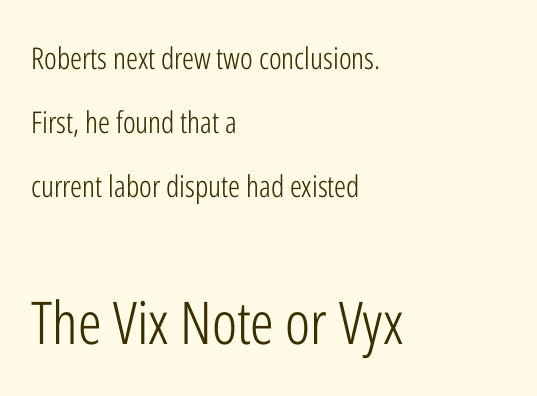
Q: Is the text bold? A: No.
Q: Is the text italic (slanted)? A: No, it is upright.
Q: Is the typeface a serif or a sans-serif typeface? A: Sans-serif.
Q: Is the text underlined? A: No.
Q: How is the paragraph aligned? A: Left-aligned.
Q: Is the spacing between letters normal or unusually wide? A: Normal.
Q: Is the spacing between lines tight, normal or loose? A: Loose.
Q: Which block of text is set in a larger size, the first (top) or the second (bottom)? A: The second (bottom) one.
Q: Width (condensed, normal, or wide)? A: Condensed.
Q: Stroke contrast? A: Low.
Q: x-height? A: Medium.
Q: Monospaced? A: No.
